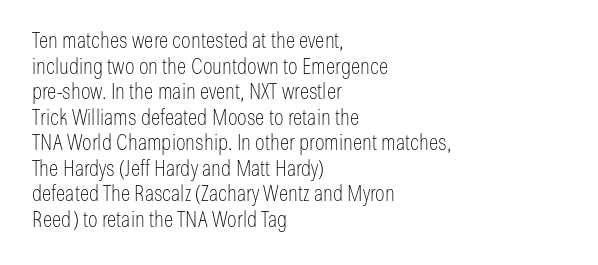
Q: Is the text bold? A: No.
Q: Is the text italic (slanted)? A: No, it is upright.
Q: Is the text underlined? A: No.
Q: How is the paragraph aligned? A: Left-aligned.
Q: Is the spacing between letters normal or unusually wide? A: Normal.
